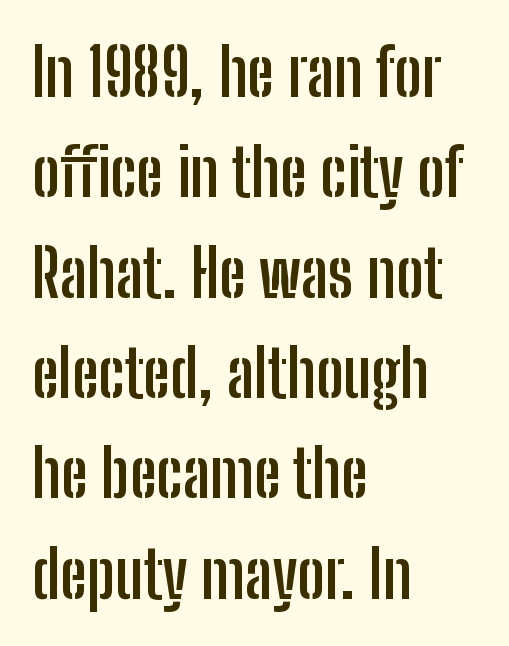
Caption: multi-line text, flush left, ragged right. Font category for this specimen: sans-serif. If you measured baseline to baseline, you'd find a middling distance. The zone under the glyphs is completely vacant.
